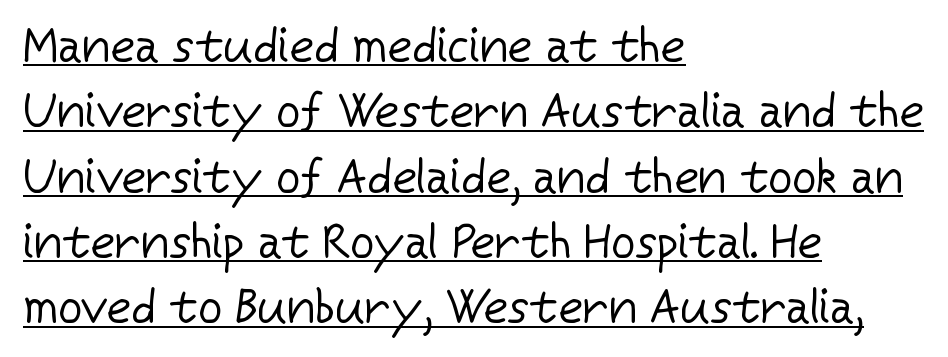
{"serif": "no", "italic": "no", "bold": "no", "weight": "regular", "width": "normal", "stroke_contrast": "low", "x_height": "medium", "monospaced": "no", "underline": "yes", "align": "left", "line_spacing": "normal", "line_spacing_ratio": 1.36, "letter_spacing": "normal", "letter_spacing_em": 0.0, "glyph_px": 48}
